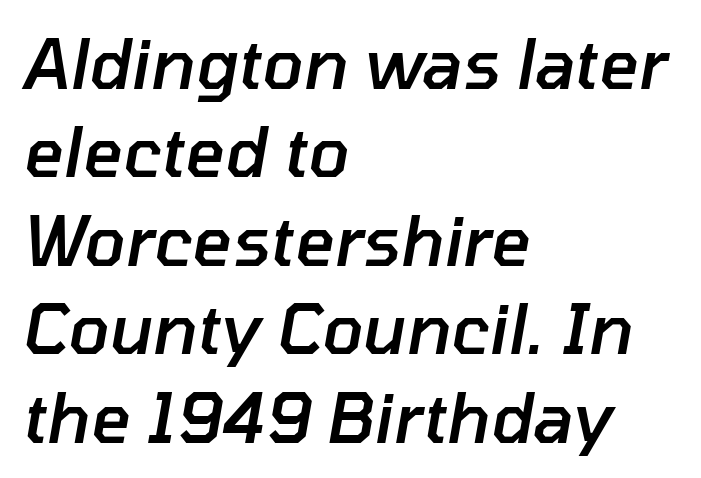
Q: Is the text bold? A: Semi-bold.
Q: Is the text italic (slanted)? A: Yes, it leans right by about 10 degrees.
Q: Is the text underlined? A: No.
Q: How is the paragraph aligned? A: Left-aligned.
Q: Is the spacing between letters normal or unusually wide? A: Normal.
Q: Is the spacing between lines tight, normal or loose? A: Normal.
Q: Width (condensed, normal, or wide)? A: Normal.
Q: Stroke contrast? A: Low.
Q: x-height? A: Medium.
Q: Monospaced? A: No.
